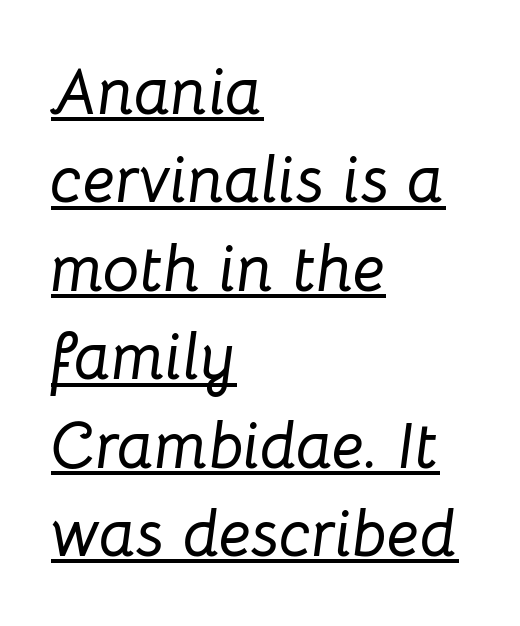
When letters slant like this, we call the style italic. Nothing unusual about the tracking: characters are spaced as the font intends. A rule runs beneath these lines of type. Looks like regular typesetting: each glyph gets only the width it needs. The block of text has a typical density, with ordinary space between rows.
